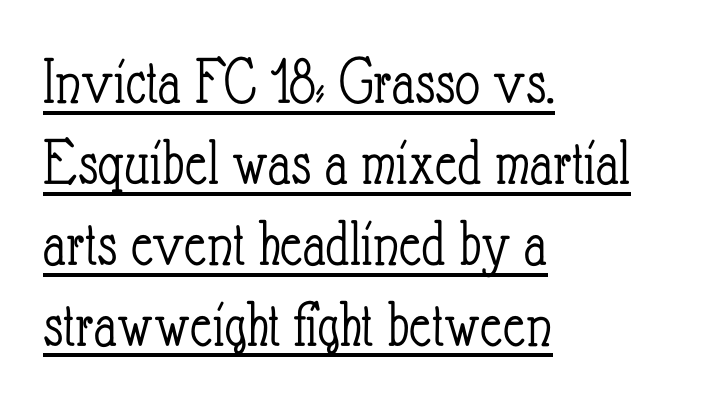
{"italic": "no", "bold": "no", "weight": "light", "width": "condensed", "stroke_contrast": "low", "x_height": "small", "monospaced": "no", "underline": "yes", "align": "left", "line_spacing_ratio": 1.19, "letter_spacing": "normal", "letter_spacing_em": 0.0, "glyph_px": 68}
